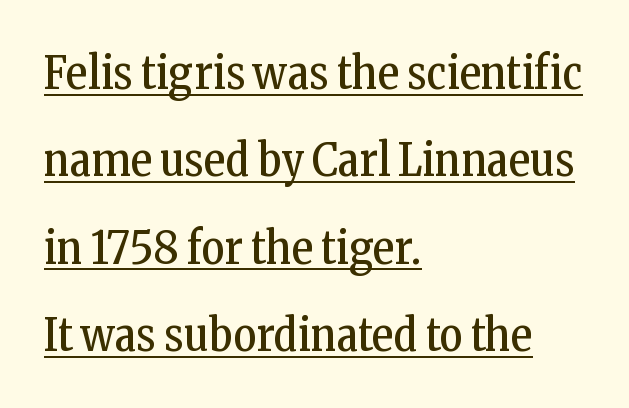
Q: Is the text bold? A: No.
Q: Is the text italic (slanted)? A: No, it is upright.
Q: Is the typeface a serif or a sans-serif typeface? A: Serif.
Q: Is the text underlined? A: Yes.
Q: How is the paragraph aligned? A: Left-aligned.
Q: Is the spacing between letters normal or unusually wide? A: Normal.
Q: Is the spacing between lines tight, normal or loose? A: Loose.
Q: Width (condensed, normal, or wide)? A: Condensed.
Q: Stroke contrast? A: Low.
Q: x-height? A: Medium.
Q: Monospaced? A: No.
